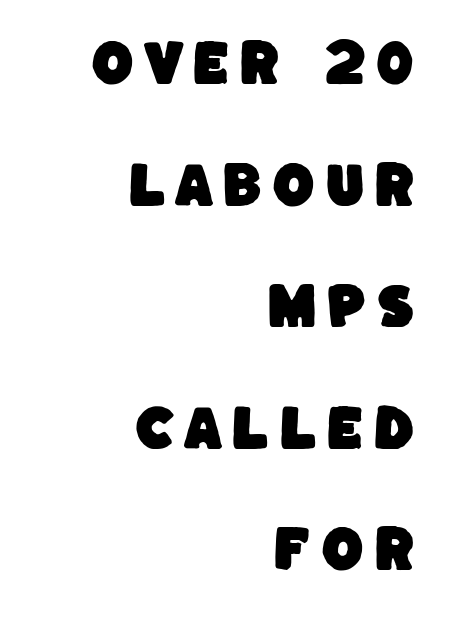
The image shows 49 px sans-serif type; set right-aligned, loose line spacing (2.48x), not underlined; low stroke contrast and a large x-height.
